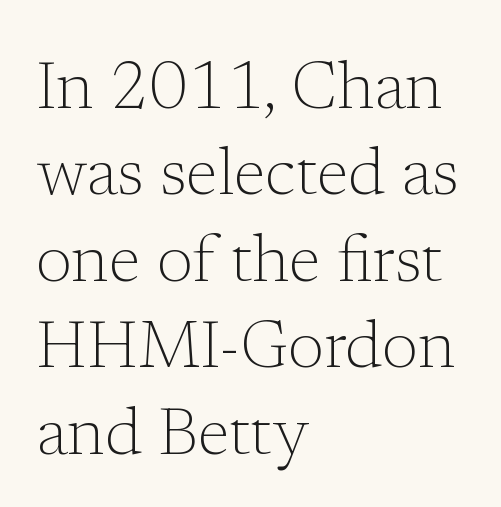
These lines stack with their left ends in a neat column. You can tell it's not italic because the verticals are truly vertical. Letterform terminals end in serifs throughout the passage. The characters are drawn with everyday or finer stroke widths. Spacing between characters is what you'd get straight out of the box.
